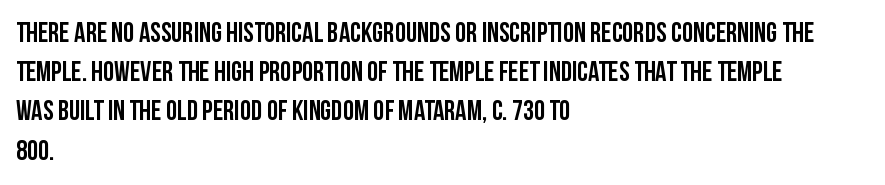
Q: Is the text italic (slanted)? A: No, it is upright.
Q: Is the typeface a serif or a sans-serif typeface? A: Sans-serif.
Q: Is the text underlined? A: No.
Q: How is the paragraph aligned? A: Left-aligned.
Q: Is the spacing between letters normal or unusually wide? A: Normal.
Q: Is the spacing between lines tight, normal or loose? A: Normal.
Q: Width (condensed, normal, or wide)? A: Condensed.
Q: Stroke contrast? A: Low.
Q: x-height? A: Large.
Q: Monospaced? A: No.
